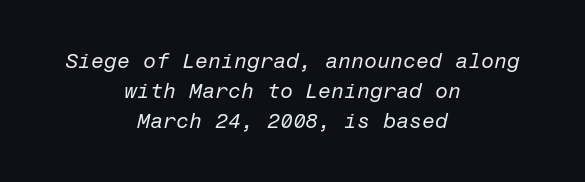
Q: Is the text bold? A: No.
Q: Is the text italic (slanted)? A: Yes, it leans right by about 12 degrees.
Q: Is the text underlined? A: No.
Q: How is the paragraph aligned? A: Centered.
Q: Is the spacing between letters normal or unusually wide? A: Normal.
Q: Is the spacing between lines tight, normal or loose? A: Normal.
